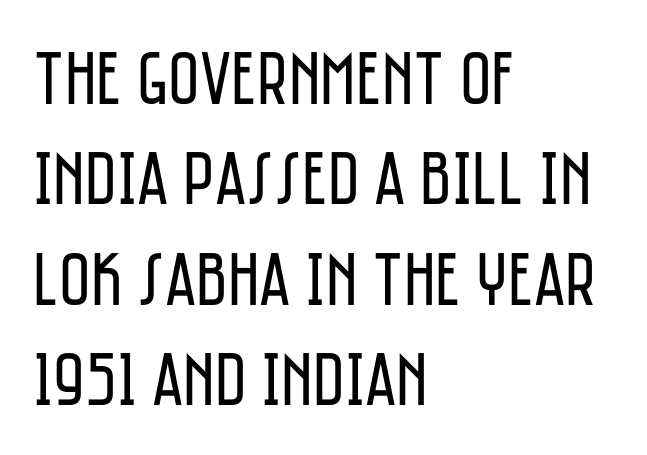
The image shows 76 px regular-weight, condensed sans-serif type, upright; set left-aligned, normal line spacing (1.32x), normal letter spacing, not underlined; low stroke contrast and a large x-height.
